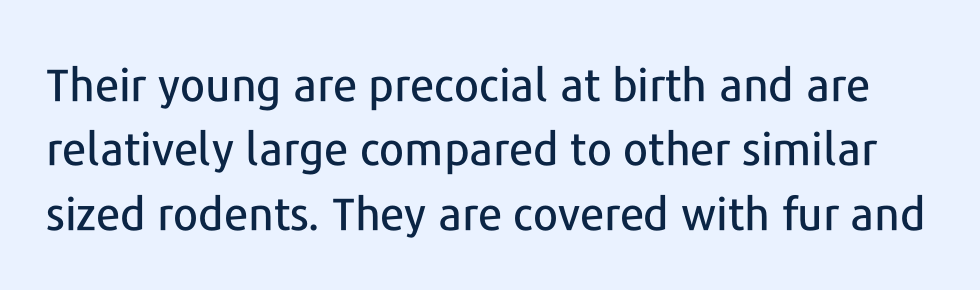
The image shows 45 px sans-serif type, upright; set normal line spacing (1.43x), normal letter spacing, not underlined; low stroke contrast and a medium x-height.
